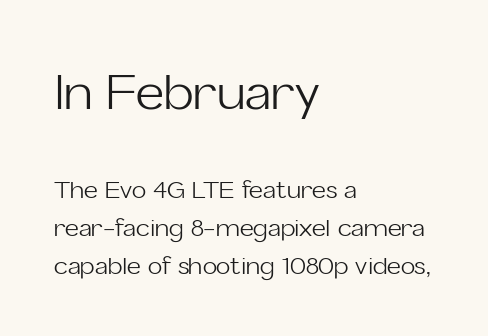
Q: Is the text bold? A: No.
Q: Is the text italic (slanted)? A: No, it is upright.
Q: Is the typeface a serif or a sans-serif typeface? A: Sans-serif.
Q: Is the text underlined? A: No.
Q: How is the paragraph aligned? A: Left-aligned.
Q: Is the spacing between letters normal or unusually wide? A: Normal.
Q: Is the spacing between lines tight, normal or loose? A: Normal.
Q: Which block of text is set in a larger size, the first (top) or the second (bottom)? A: The first (top) one.
Q: Width (condensed, normal, or wide)? A: Normal.
Q: Stroke contrast? A: Low.
Q: x-height? A: Medium.
Q: Monospaced? A: No.
